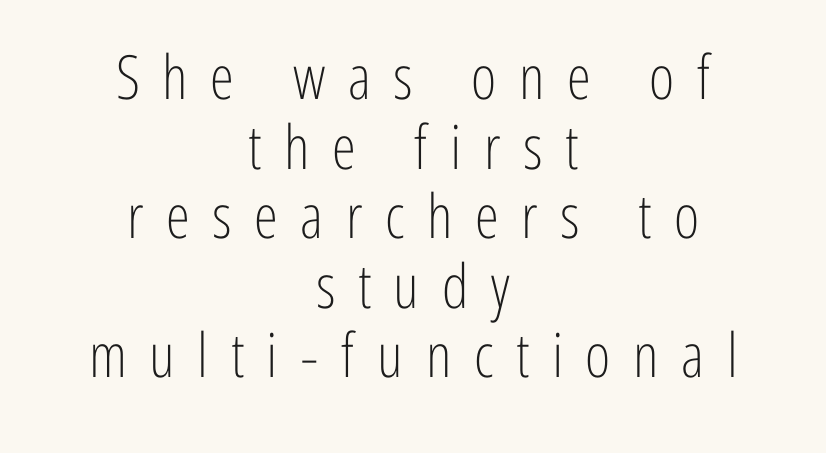
This sample has the flowing, uneven cadence of proportional lettering. Alignment: centered. The passage shown is not underscored anywhere. Posture: vertical. This reads as an unemphasized weight, regular at the heaviest. A sans-serif font was chosen for this passage.
